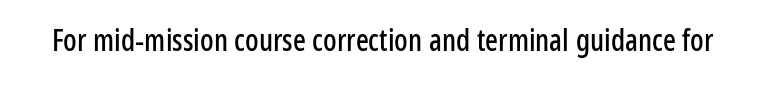
The image shows 30 px condensed sans-serif type, upright; set normal letter spacing, not underlined; low stroke contrast and a medium x-height.
